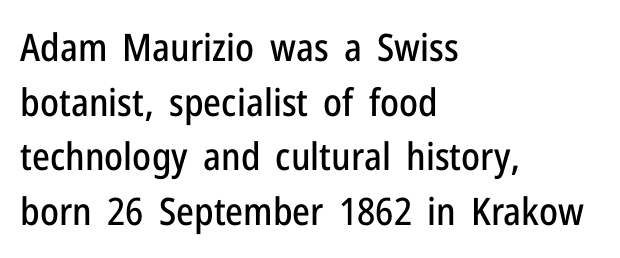
The image shows 38 px condensed sans-serif type, upright; set left-aligned, normal line spacing (1.44x), normal letter spacing, not underlined; low stroke contrast and a medium x-height.
